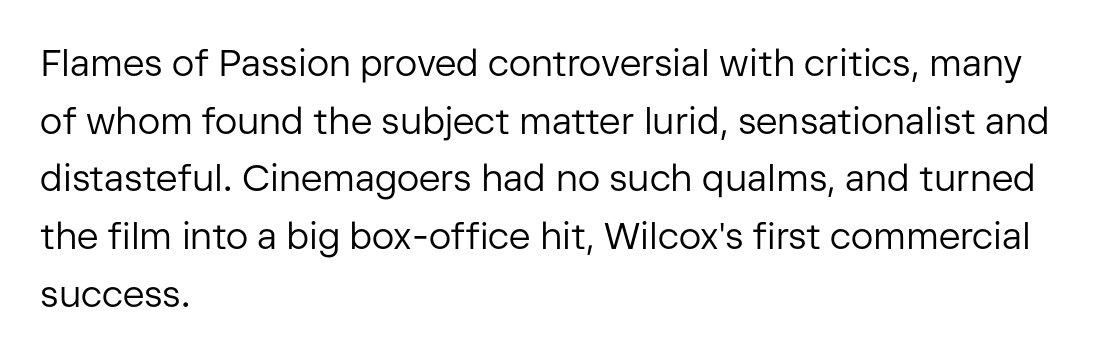
Q: Is the text bold? A: No.
Q: Is the text italic (slanted)? A: No, it is upright.
Q: Is the typeface a serif or a sans-serif typeface? A: Sans-serif.
Q: Is the text underlined? A: No.
Q: How is the paragraph aligned? A: Left-aligned.
Q: Is the spacing between letters normal or unusually wide? A: Normal.
Q: Is the spacing between lines tight, normal or loose? A: Normal.
Q: Width (condensed, normal, or wide)? A: Normal.
Q: Stroke contrast? A: Low.
Q: x-height? A: Medium.
Q: Monospaced? A: No.
